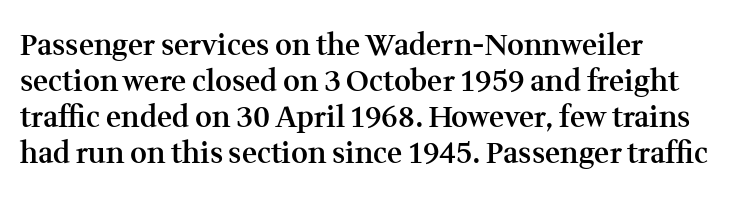
The image shows 29 px semibold serif type, upright; set left-aligned, line spacing 1.24x, normal letter spacing, not underlined; medium stroke contrast and a medium x-height.
